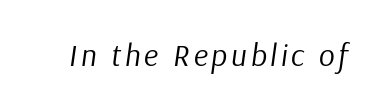
Q: Is the text bold? A: No.
Q: Is the text italic (slanted)? A: Yes, it leans right by about 9 degrees.
Q: Is the text underlined? A: No.
Q: Width (condensed, normal, or wide)? A: Normal.
Q: Stroke contrast? A: Low.
Q: x-height? A: Medium.
Q: Monospaced? A: No.
